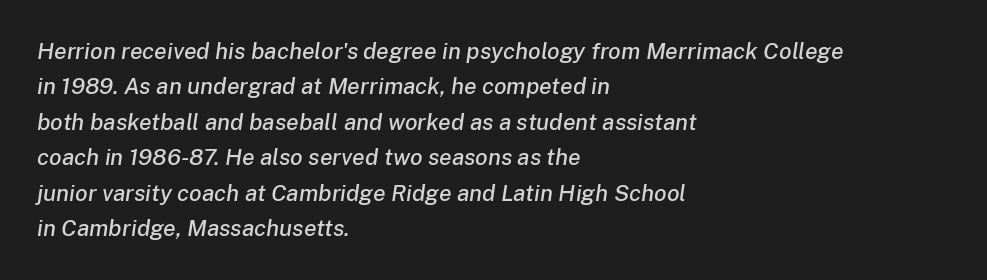
{"italic": "yes", "lean": "right", "slant_degrees": 8, "underline": "no", "align": "left", "line_spacing": "normal", "line_spacing_ratio": 1.54, "letter_spacing": "normal", "letter_spacing_em": 0.0, "glyph_px": 23}
